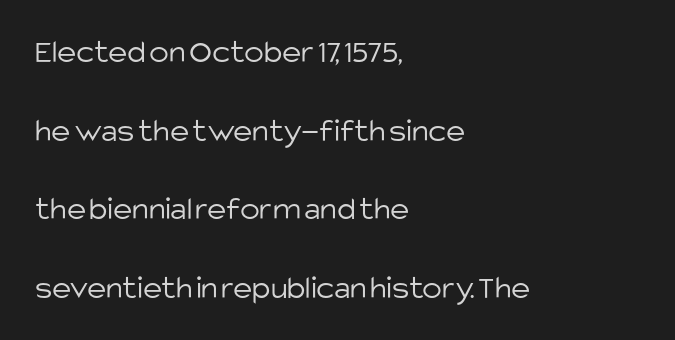
{"serif": "no", "italic": "no", "bold": "no", "weight": "light", "width": "normal", "stroke_contrast": "low", "x_height": "large", "monospaced": "no", "underline": "no", "align": "left", "line_spacing": "loose", "line_spacing_ratio": 2.38, "letter_spacing": "normal", "letter_spacing_em": 0.0, "glyph_px": 33}
